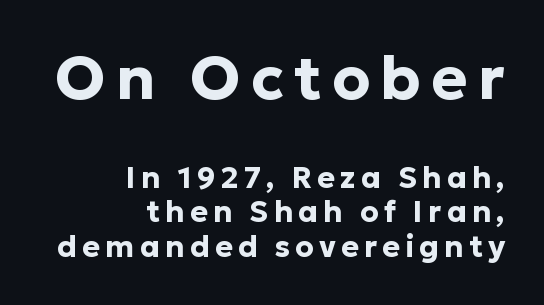
The image shows 61 px bold sans-serif type, upright; set right-aligned, tight line spacing (1.15x), not underlined; the first (top) block is 2.03x larger; low stroke contrast and a medium x-height.
